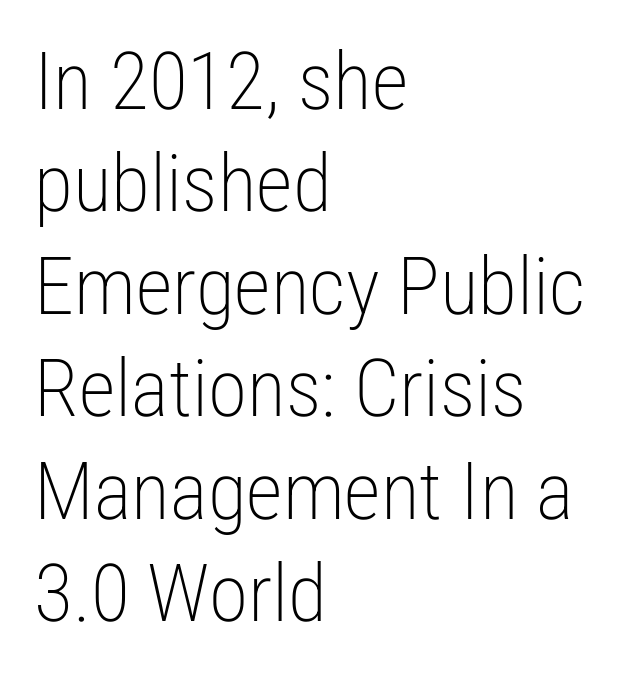
{"serif": "no", "italic": "no", "bold": "no", "weight": "light", "width": "condensed", "stroke_contrast": "low", "x_height": "medium", "monospaced": "no", "underline": "no", "align": "left", "line_spacing": "normal", "line_spacing_ratio": 1.28, "letter_spacing": "normal", "letter_spacing_em": 0.0, "glyph_px": 80}
